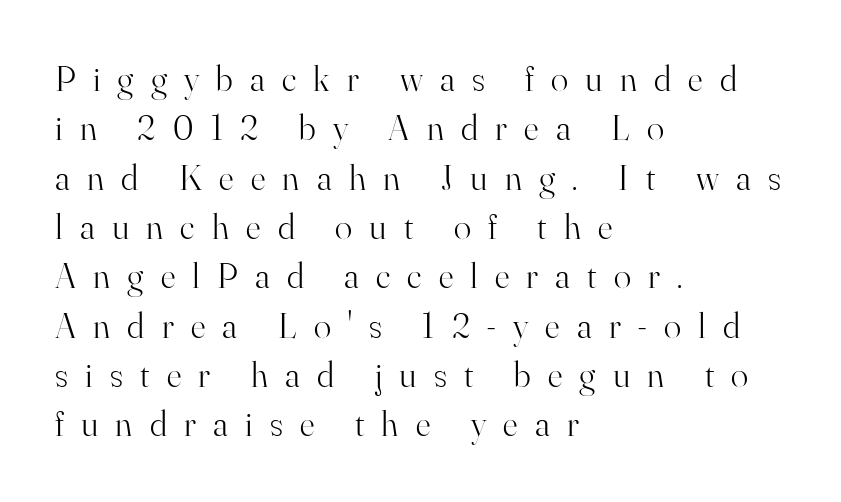
{"serif": "yes", "italic": "no", "bold": "no", "weight": "light", "width": "normal", "stroke_contrast": "high", "x_height": "small", "monospaced": "no", "underline": "no", "align": "left", "line_spacing": "normal", "line_spacing_ratio": 1.37, "letter_spacing": "wide", "letter_spacing_em": 0.48, "glyph_px": 36}
